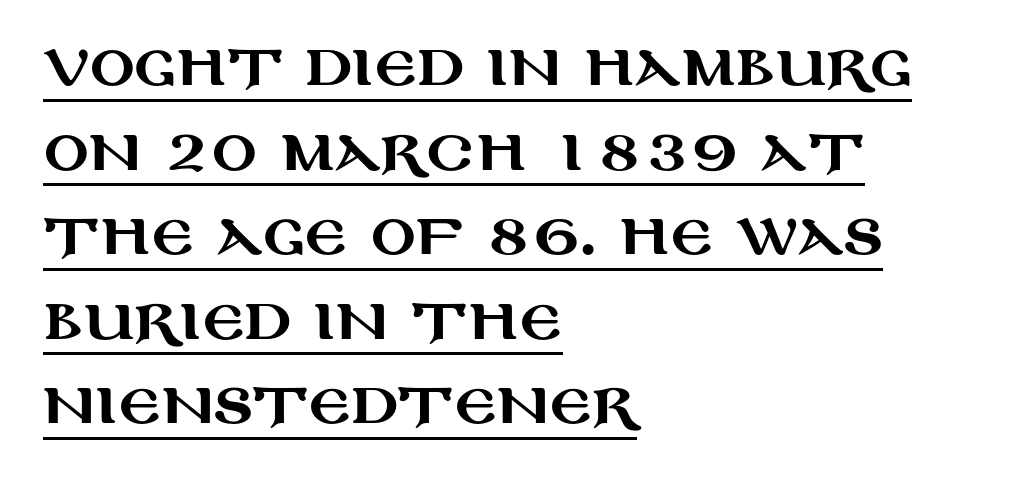
{"serif": "no", "italic": "no", "width": "wide", "stroke_contrast": "medium", "x_height": "large", "monospaced": "no", "underline": "yes", "align": "left", "line_spacing": "normal", "line_spacing_ratio": 1.51, "letter_spacing": "normal", "letter_spacing_em": 0.0, "glyph_px": 56}
